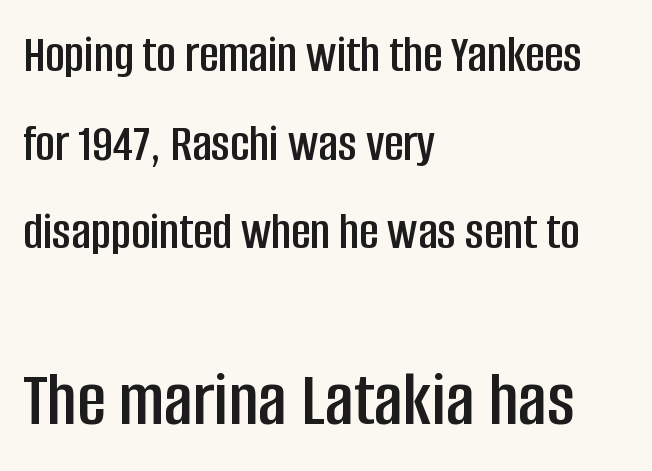
Q: Is the text italic (slanted)? A: No, it is upright.
Q: Is the typeface a serif or a sans-serif typeface? A: Sans-serif.
Q: Is the text underlined? A: No.
Q: How is the paragraph aligned? A: Left-aligned.
Q: Is the spacing between letters normal or unusually wide? A: Normal.
Q: Is the spacing between lines tight, normal or loose? A: Normal.
Q: Which block of text is set in a larger size, the first (top) or the second (bottom)? A: The second (bottom) one.
Q: Width (condensed, normal, or wide)? A: Condensed.
Q: Stroke contrast? A: Low.
Q: x-height? A: Large.
Q: Monospaced? A: No.
